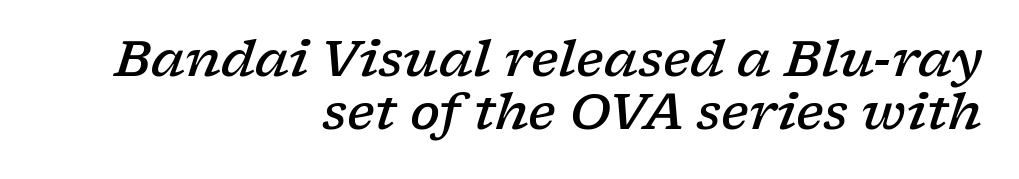
{"serif": "yes", "italic": "yes", "lean": "right", "slant_degrees": 17, "bold": "semi", "weight": "semibold", "width": "wide", "stroke_contrast": "low", "x_height": "medium", "monospaced": "no", "underline": "no", "align": "right", "line_spacing": "tight", "line_spacing_ratio": 1.07, "letter_spacing": "normal", "letter_spacing_em": 0.0, "glyph_px": 50}
